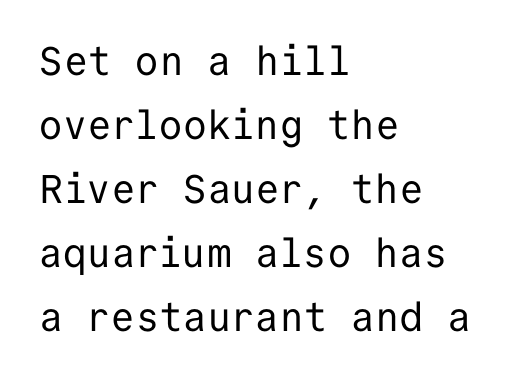
Q: Is the text bold? A: No.
Q: Is the text italic (slanted)? A: No, it is upright.
Q: Is the typeface a serif or a sans-serif typeface? A: Sans-serif.
Q: Is the text underlined? A: No.
Q: How is the paragraph aligned? A: Left-aligned.
Q: Is the spacing between letters normal or unusually wide? A: Normal.
Q: Is the spacing between lines tight, normal or loose? A: Normal.
Q: Width (condensed, normal, or wide)? A: Normal.
Q: Stroke contrast? A: Low.
Q: x-height? A: Medium.
Q: Monospaced? A: Yes.
